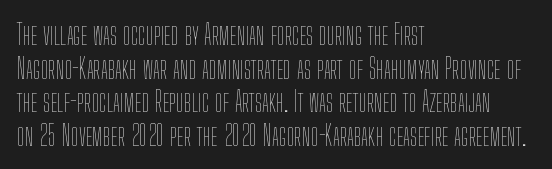
The image shows 28 px thin, condensed type, upright; set left-aligned, line spacing 1.2x, normal letter spacing, not underlined; low stroke contrast and a medium x-height.
